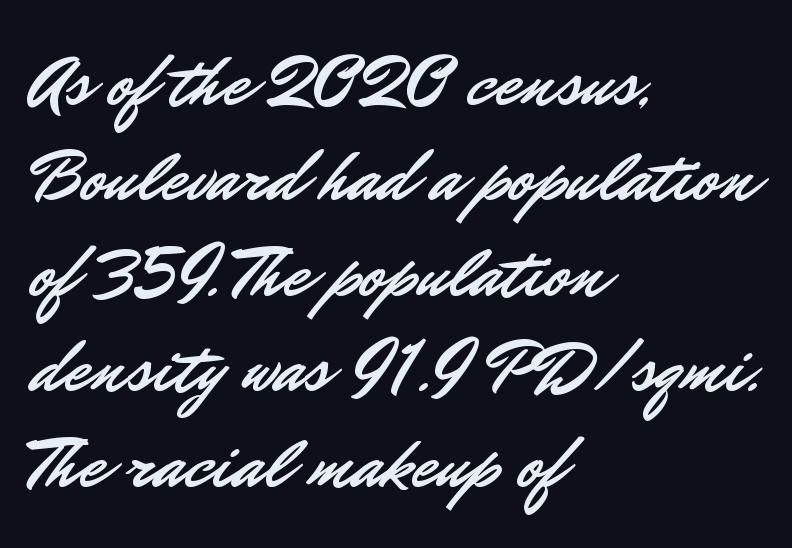
Q: Is the text italic (slanted)? A: Yes.
Q: Is the typeface a serif or a sans-serif typeface? A: Sans-serif.
Q: Is the text underlined? A: No.
Q: How is the paragraph aligned? A: Left-aligned.
Q: Is the spacing between letters normal or unusually wide? A: Normal.
Q: Is the spacing between lines tight, normal or loose? A: Normal.
Q: Width (condensed, normal, or wide)? A: Normal.
Q: Stroke contrast? A: Low.
Q: x-height? A: Small.
Q: Monospaced? A: No.
